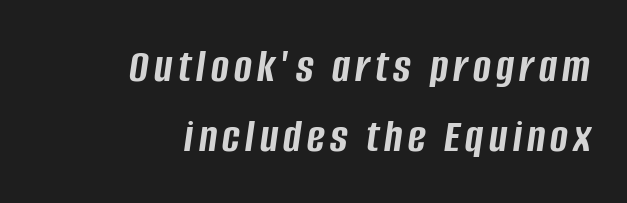
Q: Is the text bold? A: Yes.
Q: Is the text italic (slanted)? A: Yes, it leans right by about 8 degrees.
Q: Is the text underlined? A: No.
Q: How is the paragraph aligned? A: Right-aligned.
Q: Is the spacing between lines tight, normal or loose? A: Normal.
Q: Width (condensed, normal, or wide)? A: Condensed.
Q: Stroke contrast? A: Low.
Q: x-height? A: Large.
Q: Monospaced? A: No.
